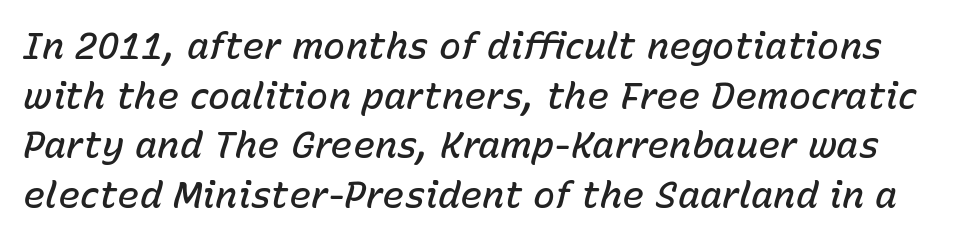
Letter spacing: default. Regular leading. The face used here has a pronounced slope to its letters. A semibold gives these letters moderate extra thickness, short of bold.
